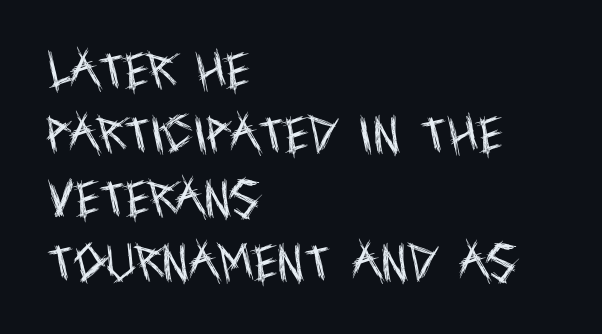
Does the type have serifs? No, each stem ends abruptly. These lines stack with their left ends in a neat column. The specimen reads as upright at a glance. The rendering keeps characters at their native spacing.
